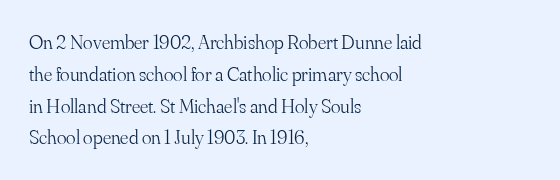
The image shows 20 px text type, upright; set left-aligned, normal line spacing (1.59x), normal letter spacing, not underlined.
